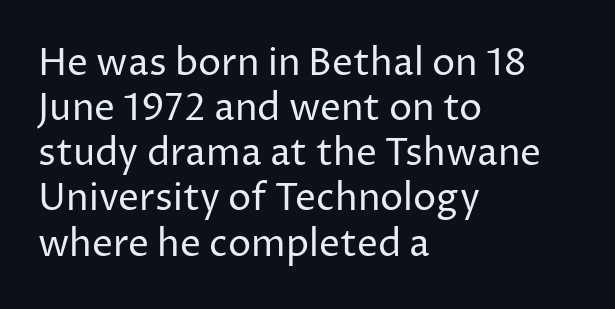
Q: Is the text bold? A: No.
Q: Is the text italic (slanted)? A: No, it is upright.
Q: Is the typeface a serif or a sans-serif typeface? A: Sans-serif.
Q: Is the text underlined? A: No.
Q: How is the paragraph aligned? A: Left-aligned.
Q: Is the spacing between letters normal or unusually wide? A: Normal.
Q: Width (condensed, normal, or wide)? A: Normal.
Q: Stroke contrast? A: Low.
Q: x-height? A: Medium.
Q: Monospaced? A: No.
